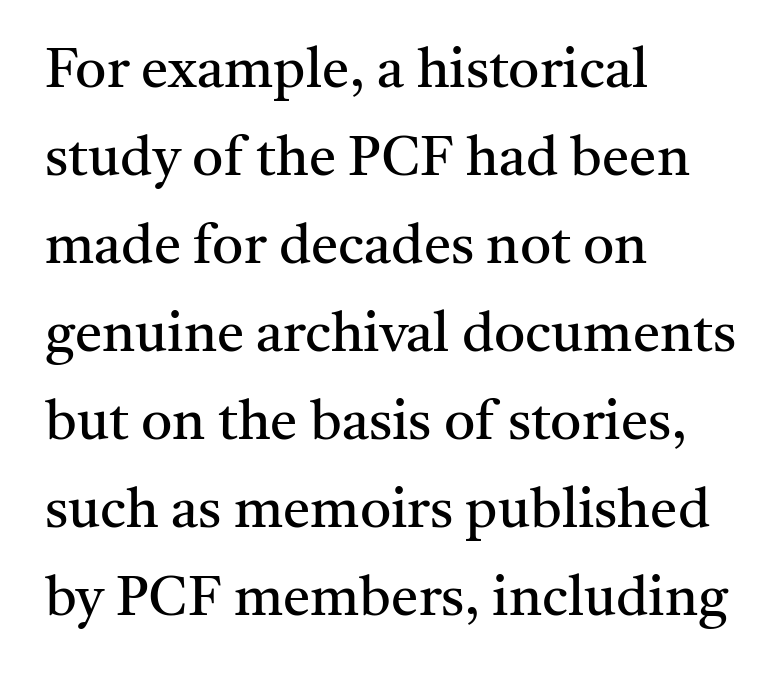
The image shows 55 px regular-weight serif type, upright; set left-aligned, normal line spacing (1.6x), normal letter spacing, not underlined; medium stroke contrast and a medium x-height.
